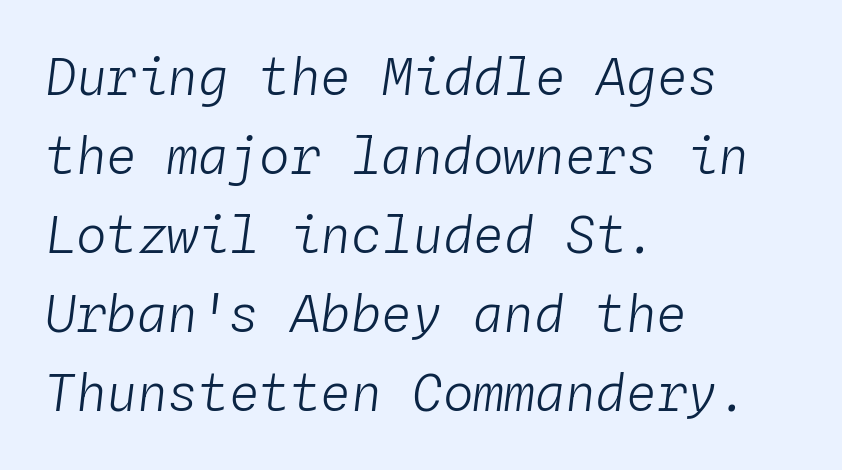
{"italic": "yes", "lean": "right", "slant_degrees": 4, "bold": "no", "weight": "light", "width": "normal", "stroke_contrast": "low", "x_height": "medium", "monospaced": "yes", "underline": "no", "align": "left", "line_spacing": "normal", "line_spacing_ratio": 1.55, "letter_spacing": "normal", "letter_spacing_em": 0.0, "glyph_px": 51}
